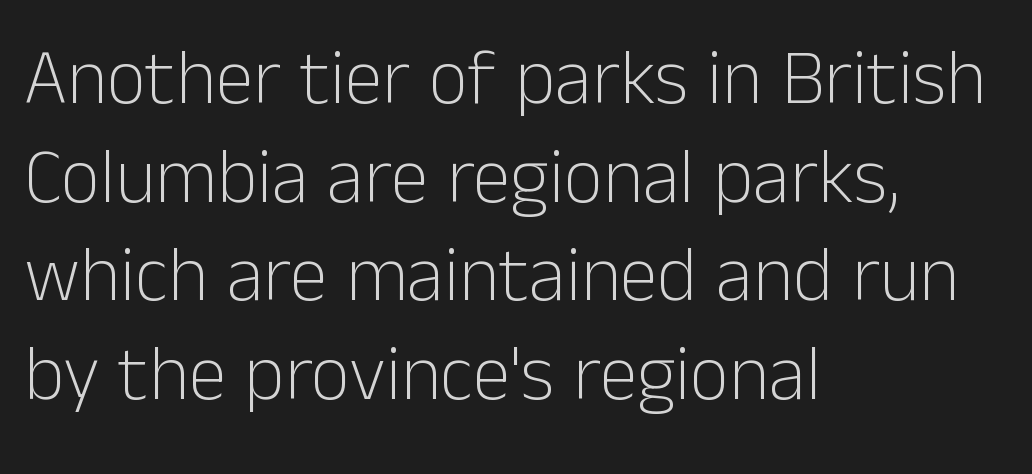
Q: Is the text bold? A: No.
Q: Is the text italic (slanted)? A: No, it is upright.
Q: Is the typeface a serif or a sans-serif typeface? A: Sans-serif.
Q: Is the text underlined? A: No.
Q: How is the paragraph aligned? A: Left-aligned.
Q: Is the spacing between letters normal or unusually wide? A: Normal.
Q: Is the spacing between lines tight, normal or loose? A: Normal.
Q: Width (condensed, normal, or wide)? A: Normal.
Q: Stroke contrast? A: Low.
Q: x-height? A: Medium.
Q: Monospaced? A: No.
